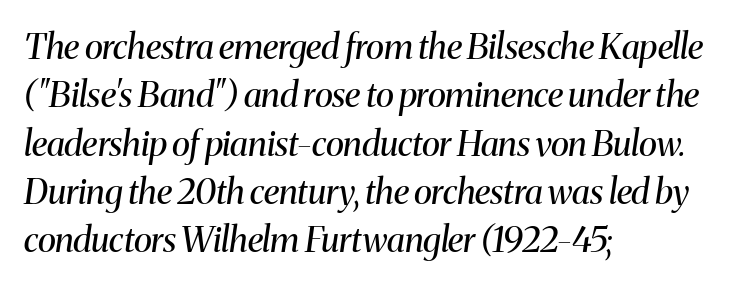
{"serif": "yes", "italic": "yes", "lean": "right", "slant_degrees": 8, "bold": "no", "weight": "regular", "width": "normal", "stroke_contrast": "medium", "x_height": "medium", "monospaced": "no", "underline": "no", "align": "left", "line_spacing": "normal", "line_spacing_ratio": 1.38, "letter_spacing": "normal", "letter_spacing_em": 0.0, "glyph_px": 35}
